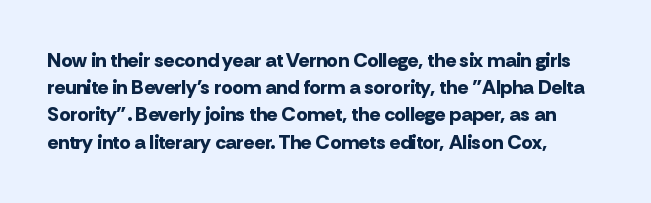
Vertical strokes here are truly vertical. Line spacing here is normal. The rendering anchors every line to the left-hand side. Short note: letters normally spaced. Has an underline been added? It has not. The sample has been set heavy, in full bold.
